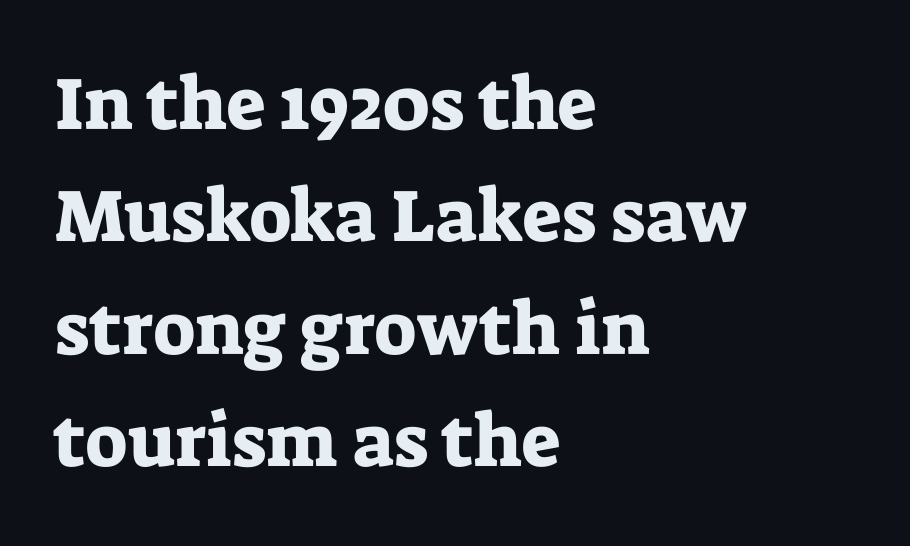
The image shows 74 px serif type, upright; set left-aligned, normal line spacing (1.52x), normal letter spacing, not underlined; low stroke contrast and a medium x-height.
